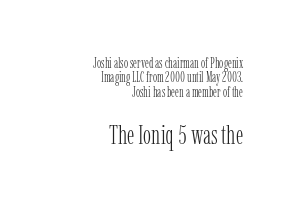
The image shows 27 px text type, upright; set right-aligned, tight line spacing (1.02x), normal letter spacing, not underlined; the second (bottom) block is 1.93x larger.
